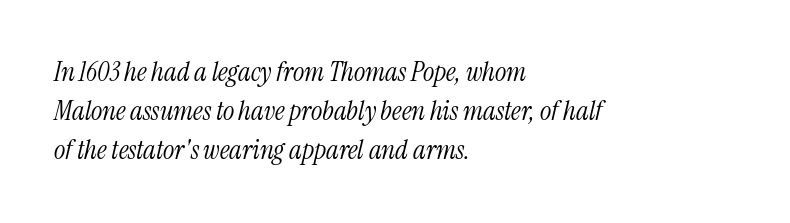
{"italic": "yes", "lean": "right", "slant_degrees": 13, "bold": "no", "underline": "no", "align": "left", "line_spacing": "normal", "line_spacing_ratio": 1.45, "letter_spacing": "normal", "letter_spacing_em": 0.0, "glyph_px": 27}
